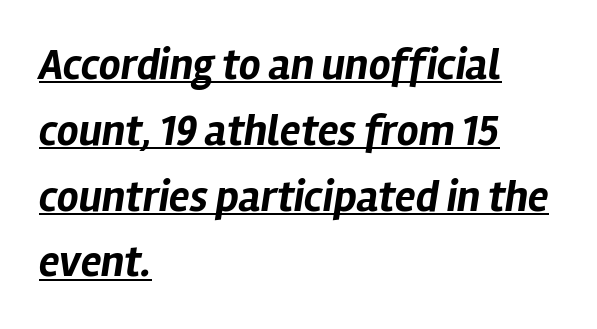
{"italic": "yes", "lean": "right", "slant_degrees": 12, "bold": "yes", "weight": "bold", "width": "normal", "stroke_contrast": "low", "x_height": "medium", "monospaced": "no", "underline": "yes", "align": "left", "line_spacing": "normal", "line_spacing_ratio": 1.53, "letter_spacing": "normal", "letter_spacing_em": 0.0, "glyph_px": 43}
